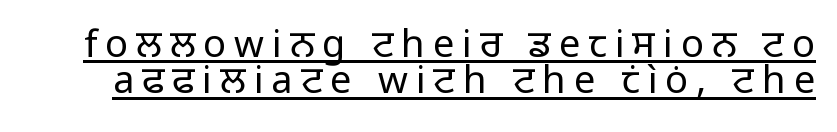
The image shows 38 px regular-weight sans-serif type, upright; set tight line spacing (0.96x), unusually wide letter spacing (+0.21 em), underlined; low stroke contrast and a medium x-height.
